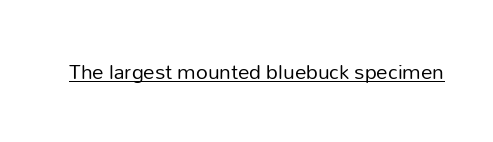
{"italic": "no", "bold": "no", "underline": "yes", "letter_spacing": "normal", "letter_spacing_em": 0.0, "glyph_px": 23}
